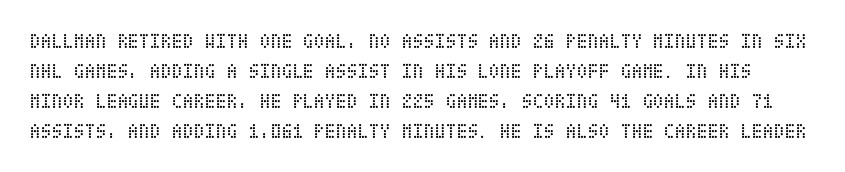
Q: Is the text bold? A: No.
Q: Is the text italic (slanted)? A: No, it is upright.
Q: Is the text underlined? A: No.
Q: Is the spacing between letters normal or unusually wide? A: Normal.
Q: Is the spacing between lines tight, normal or loose? A: Normal.
